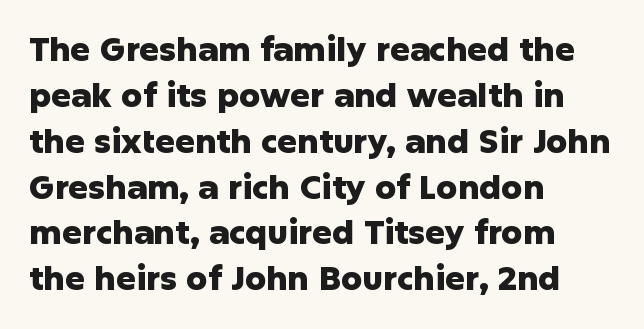
Q: Is the text bold? A: Yes.
Q: Is the text italic (slanted)? A: No, it is upright.
Q: Is the typeface a serif or a sans-serif typeface? A: Sans-serif.
Q: Is the text underlined? A: No.
Q: How is the paragraph aligned? A: Left-aligned.
Q: Is the spacing between letters normal or unusually wide? A: Normal.
Q: Is the spacing between lines tight, normal or loose? A: Normal.
Q: Width (condensed, normal, or wide)? A: Normal.
Q: Stroke contrast? A: Low.
Q: x-height? A: Medium.
Q: Monospaced? A: No.
